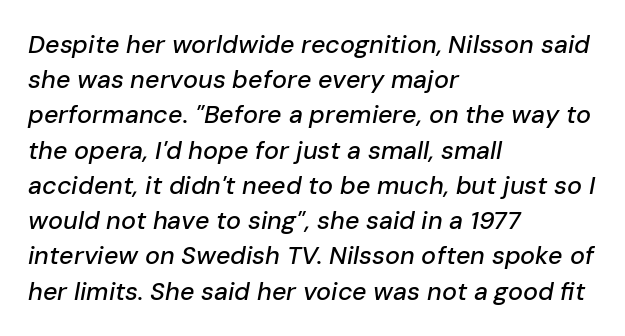
Every row of glyphs begins at an identical x-position on the left. The vertical gap from one line to the next is medium. Bare-footed words on every line. Characters follow at the spacing the type designer built in.
